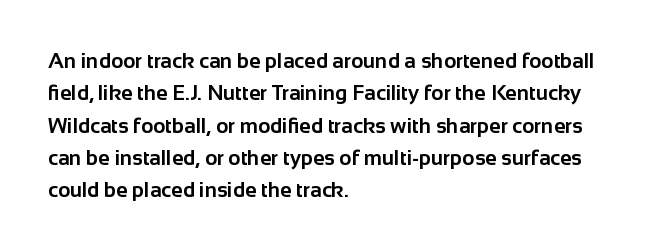
Q: Is the text bold? A: Yes.
Q: Is the text italic (slanted)? A: No, it is upright.
Q: Is the text underlined? A: No.
Q: How is the paragraph aligned? A: Left-aligned.
Q: Is the spacing between letters normal or unusually wide? A: Normal.
Q: Is the spacing between lines tight, normal or loose? A: Normal.
